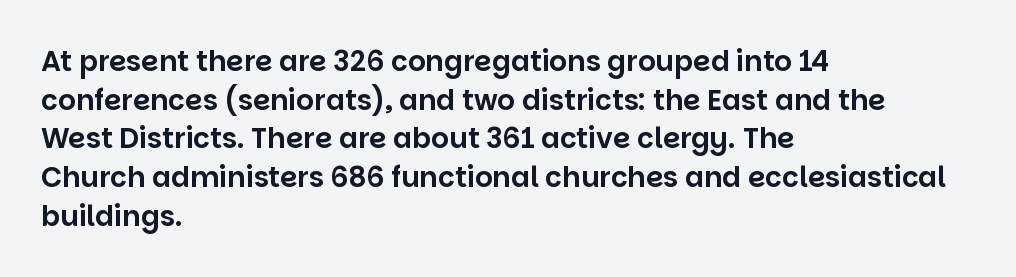
Q: Is the text italic (slanted)? A: No, it is upright.
Q: Is the typeface a serif or a sans-serif typeface? A: Sans-serif.
Q: Is the text underlined? A: No.
Q: How is the paragraph aligned? A: Left-aligned.
Q: Is the spacing between letters normal or unusually wide? A: Normal.
Q: Is the spacing between lines tight, normal or loose? A: Normal.
Q: Width (condensed, normal, or wide)? A: Normal.
Q: Stroke contrast? A: Low.
Q: x-height? A: Large.
Q: Monospaced? A: No.
